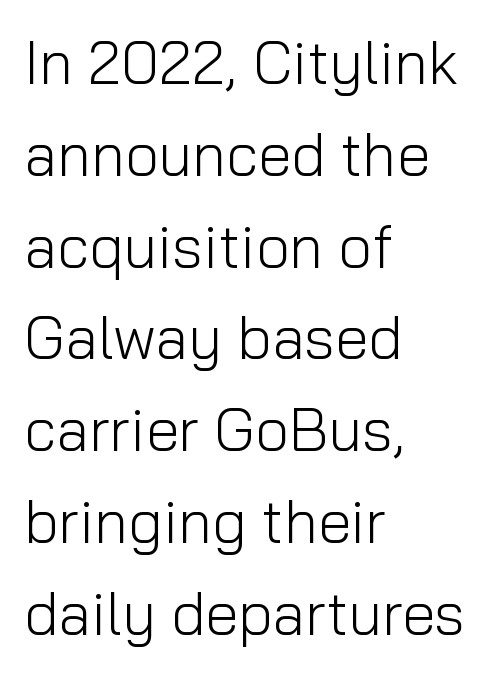
{"serif": "no", "italic": "no", "bold": "no", "weight": "light", "width": "normal", "stroke_contrast": "low", "x_height": "medium", "monospaced": "no", "underline": "no", "align": "left", "line_spacing": "normal", "line_spacing_ratio": 1.53, "letter_spacing": "normal", "letter_spacing_em": 0.0, "glyph_px": 60}
